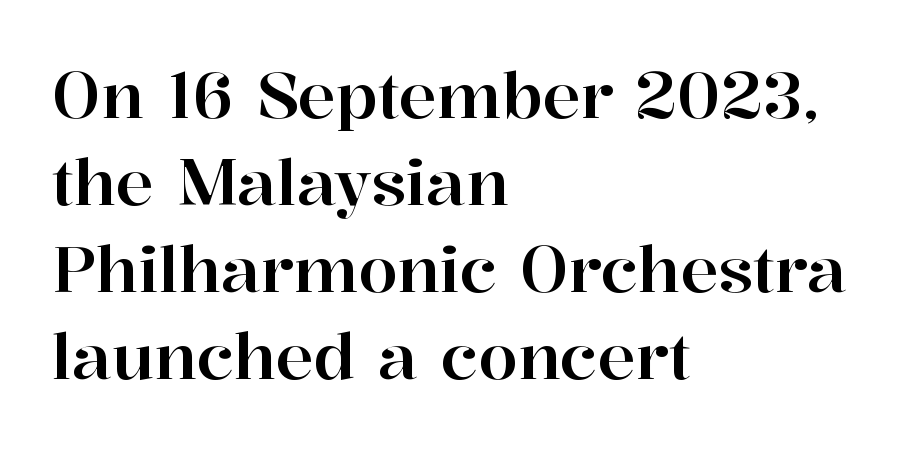
Q: Is the text italic (slanted)? A: No, it is upright.
Q: Is the typeface a serif or a sans-serif typeface? A: Serif.
Q: Is the text underlined? A: No.
Q: How is the paragraph aligned? A: Left-aligned.
Q: Is the spacing between letters normal or unusually wide? A: Normal.
Q: Is the spacing between lines tight, normal or loose? A: Normal.
Q: Width (condensed, normal, or wide)? A: Normal.
Q: Stroke contrast? A: High.
Q: x-height? A: Medium.
Q: Monospaced? A: No.
